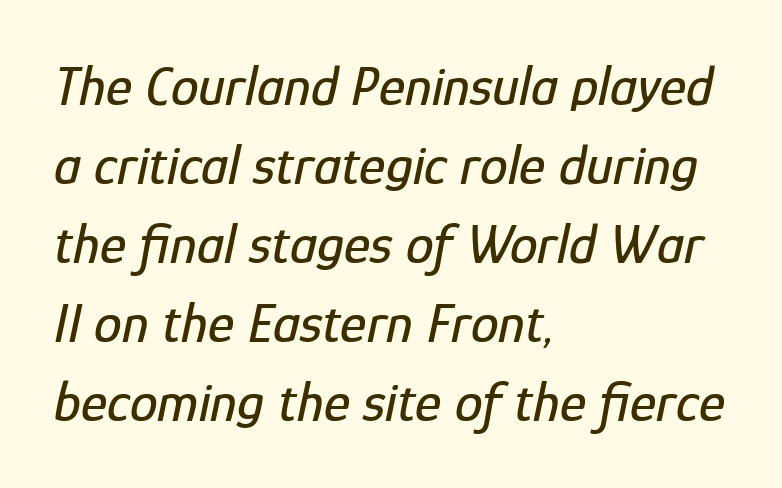
Q: Is the text italic (slanted)? A: Yes, it leans right by about 12 degrees.
Q: Is the text underlined? A: No.
Q: How is the paragraph aligned? A: Left-aligned.
Q: Is the spacing between letters normal or unusually wide? A: Normal.
Q: Is the spacing between lines tight, normal or loose? A: Normal.
Q: Width (condensed, normal, or wide)? A: Condensed.
Q: Stroke contrast? A: Low.
Q: x-height? A: Medium.
Q: Monospaced? A: No.
